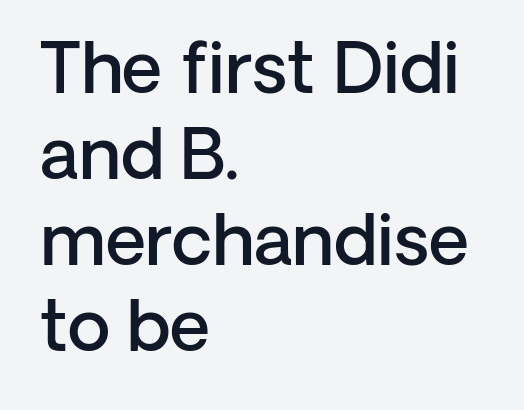
Q: Is the text bold? A: Semi-bold.
Q: Is the text italic (slanted)? A: No, it is upright.
Q: Is the typeface a serif or a sans-serif typeface? A: Sans-serif.
Q: Is the text underlined? A: No.
Q: How is the paragraph aligned? A: Left-aligned.
Q: Is the spacing between letters normal or unusually wide? A: Normal.
Q: Width (condensed, normal, or wide)? A: Normal.
Q: Stroke contrast? A: Low.
Q: x-height? A: Medium.
Q: Monospaced? A: No.
